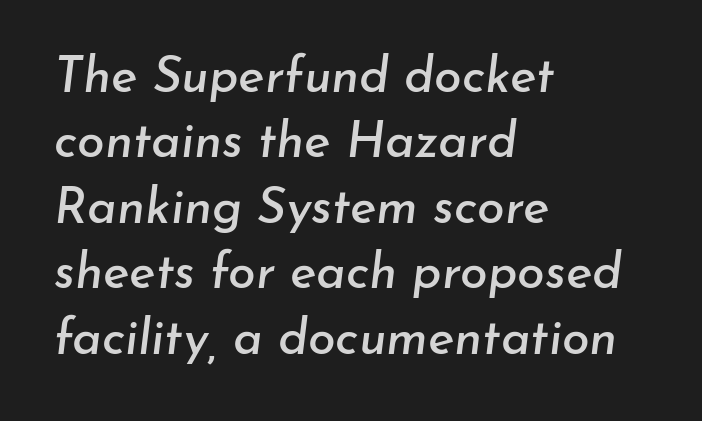
Italic: yes, the glyphs are oblique. No extra tracking has been applied to these lines. Whoever set this chose a conventional vertical rhythm. The face used here is proportionally spaced, like ordinary book or web type. Line starts are locked; line ends wander. A clean baseline with only descenders dipping below it.
